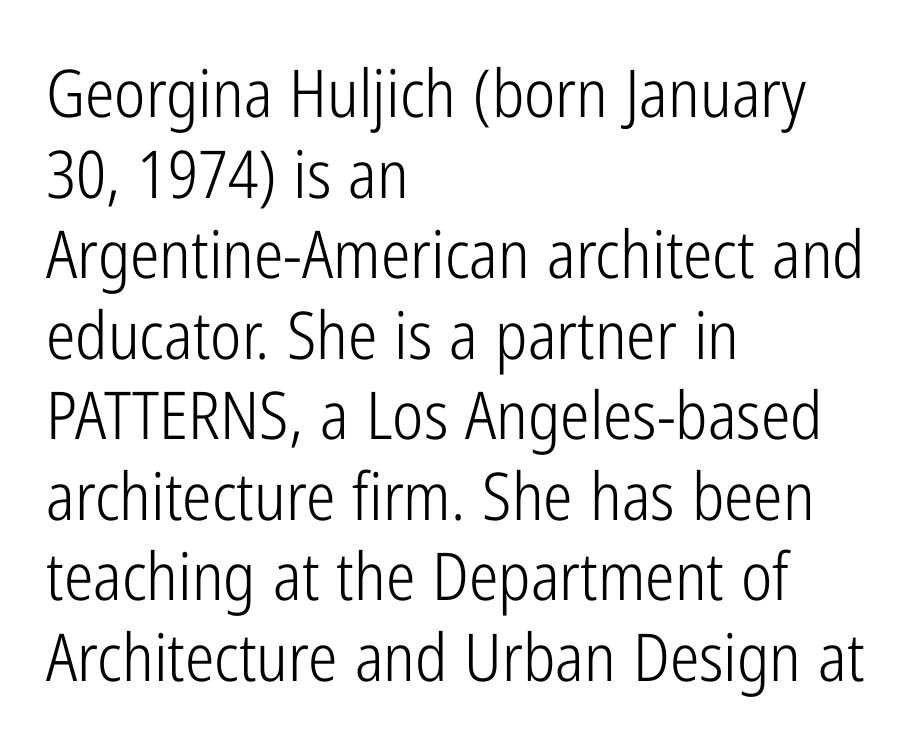
Q: Is the text bold? A: No.
Q: Is the text italic (slanted)? A: No, it is upright.
Q: Is the typeface a serif or a sans-serif typeface? A: Sans-serif.
Q: Is the text underlined? A: No.
Q: How is the paragraph aligned? A: Left-aligned.
Q: Is the spacing between letters normal or unusually wide? A: Normal.
Q: Width (condensed, normal, or wide)? A: Condensed.
Q: Stroke contrast? A: Low.
Q: x-height? A: Medium.
Q: Monospaced? A: No.
